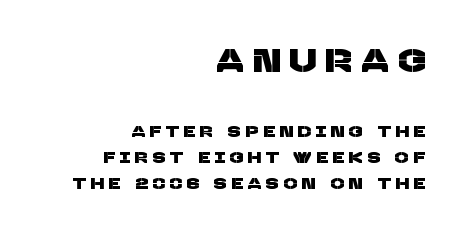
Q: Is the typeface a serif or a sans-serif typeface? A: Sans-serif.
Q: Is the text underlined? A: No.
Q: How is the paragraph aligned? A: Right-aligned.
Q: Is the spacing between letters normal or unusually wide? A: Unusually wide.
Q: Is the spacing between lines tight, normal or loose? A: Normal.
Q: Which block of text is set in a larger size, the first (top) or the second (bottom)? A: The first (top) one.
Q: Width (condensed, normal, or wide)? A: Normal.
Q: Stroke contrast? A: Low.
Q: x-height? A: Large.
Q: Monospaced? A: No.
